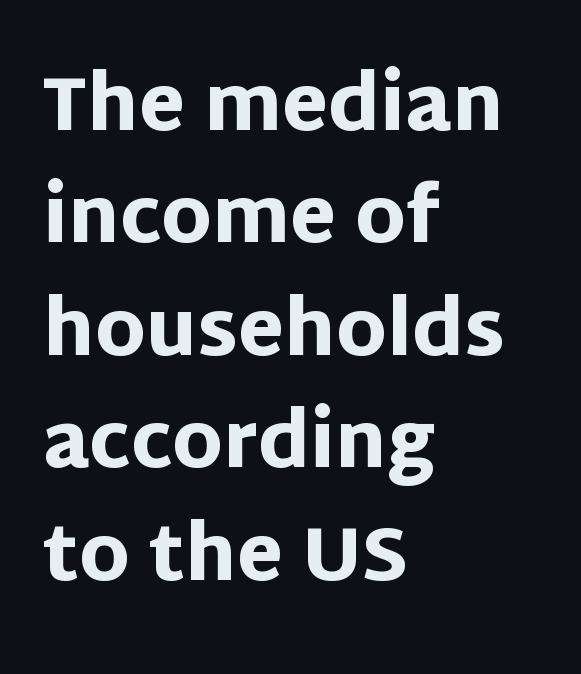
The leading is moderate, giving the passage an even texture. Just letters on the line, the space beneath them empty. Emphasis by weight is at full strength: bold. The text block is weighted toward the left margin, trailing off unevenly rightward. This is the regular roman posture of the typeface.
